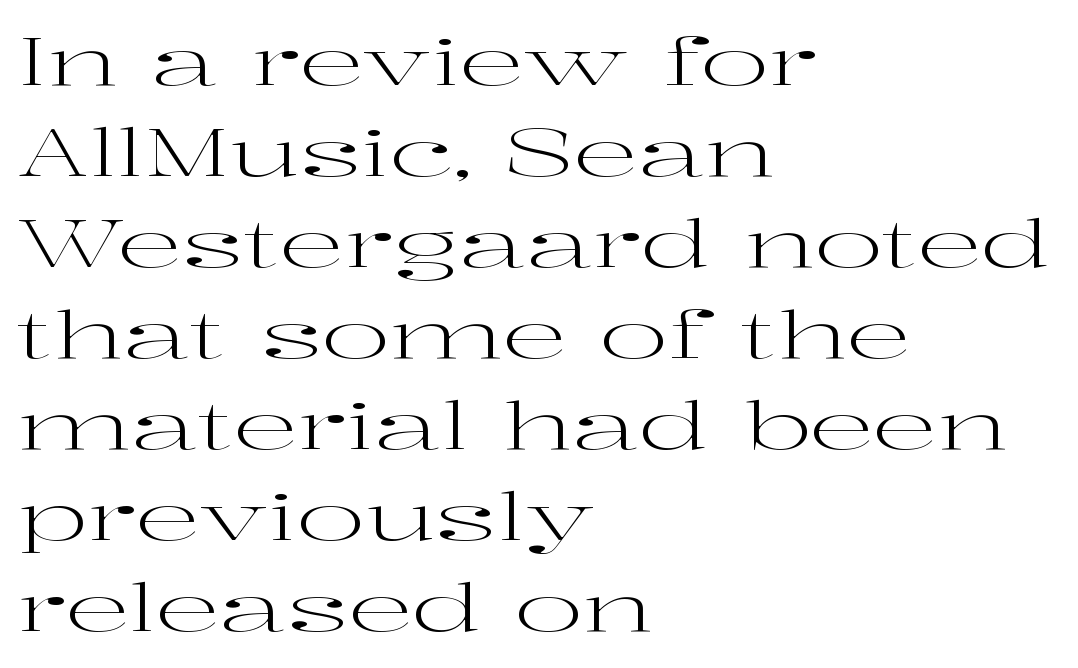
The image shows 65 px regular-weight, wide serif type, upright; set left-aligned, normal line spacing (1.4x), normal letter spacing, not underlined; high stroke contrast and a medium x-height.
